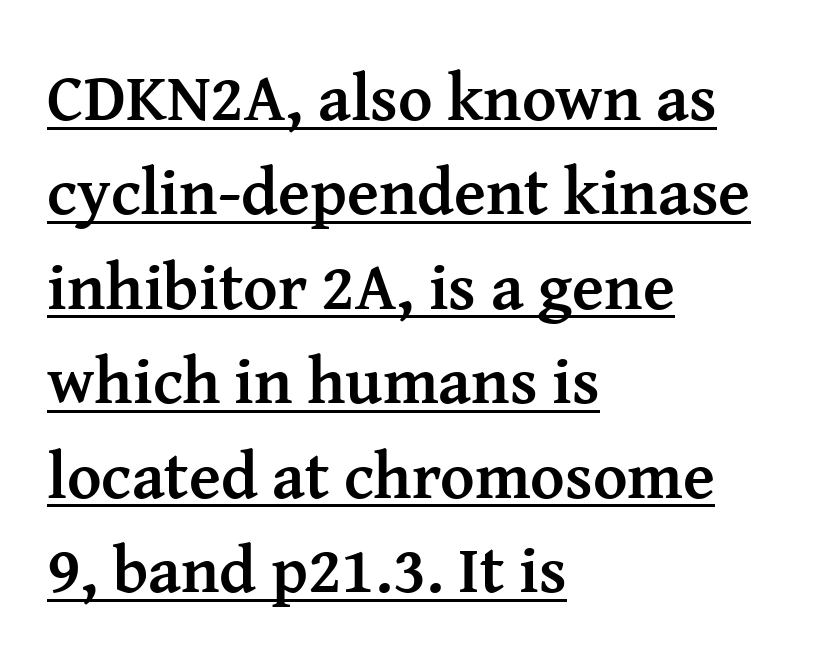
{"serif": "yes", "italic": "no", "bold": "yes", "weight": "semibold", "width": "normal", "stroke_contrast": "medium", "x_height": "medium", "monospaced": "no", "underline": "yes", "align": "left", "line_spacing": "normal", "line_spacing_ratio": 1.43, "letter_spacing": "normal", "letter_spacing_em": 0.0, "glyph_px": 66}
